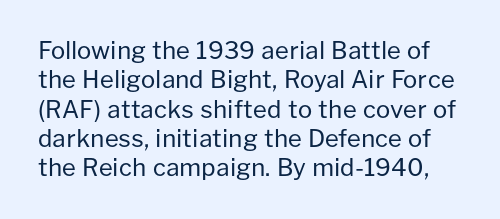
Q: Is the text bold? A: No.
Q: Is the text italic (slanted)? A: No, it is upright.
Q: Is the text underlined? A: No.
Q: Is the spacing between letters normal or unusually wide? A: Normal.
